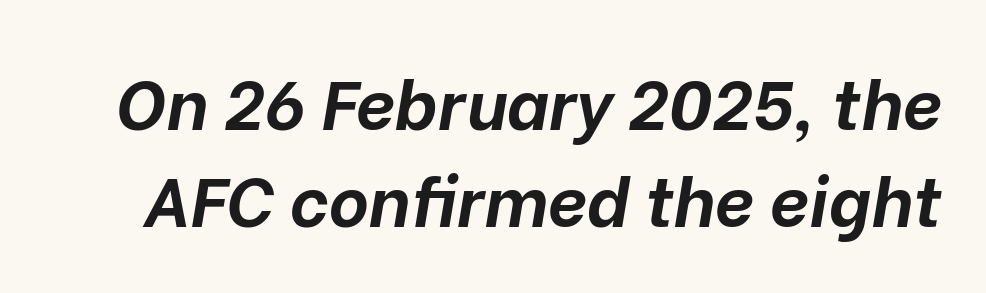
These lines sit exactly where default settings would place them. The area under the type is left untouched. Characters follow at the spacing the type designer built in. Yep, that's italic — everything's leaning. These lines are rendered in a variable-pitch font. A full-strength bold gives these letters their thick strokes.
